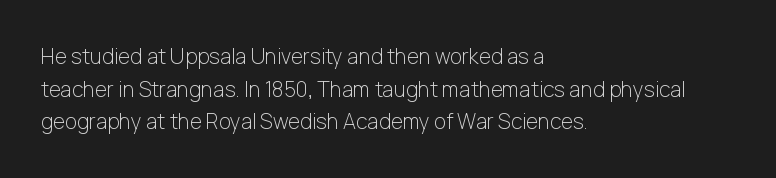
Q: Is the text bold? A: No.
Q: Is the text italic (slanted)? A: No, it is upright.
Q: Is the text underlined? A: No.
Q: How is the paragraph aligned? A: Left-aligned.
Q: Is the spacing between letters normal or unusually wide? A: Normal.
Q: Is the spacing between lines tight, normal or loose? A: Normal.
